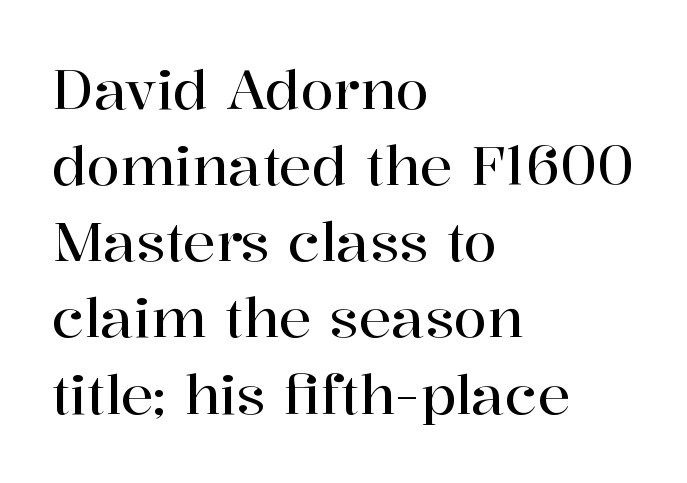
The image shows 54 px serif type, upright; set left-aligned, normal line spacing (1.41x), normal letter spacing, not underlined; high stroke contrast and a medium x-height.
